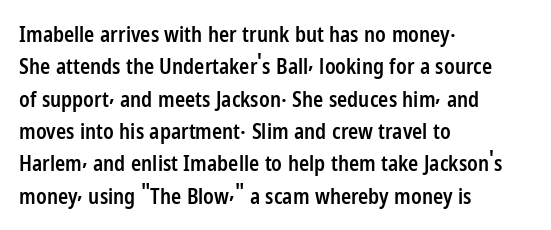
Q: Is the text bold? A: Semi-bold.
Q: Is the text italic (slanted)? A: No, it is upright.
Q: Is the text underlined? A: No.
Q: How is the paragraph aligned? A: Left-aligned.
Q: Is the spacing between letters normal or unusually wide? A: Normal.
Q: Is the spacing between lines tight, normal or loose? A: Normal.
